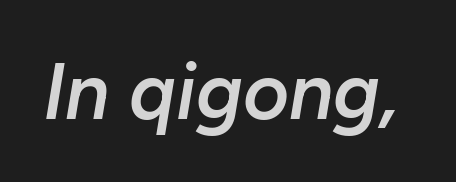
{"italic": "yes", "lean": "right", "slant_degrees": 10, "bold": "semi", "weight": "semibold", "width": "normal", "stroke_contrast": "low", "x_height": "medium", "monospaced": "no", "underline": "no", "letter_spacing": "normal", "letter_spacing_em": 0.0, "glyph_px": 79}
